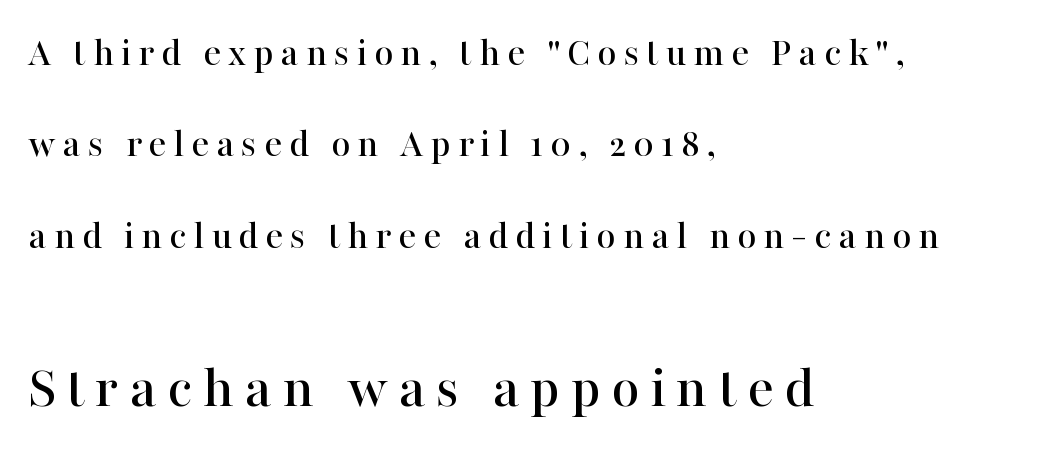
Q: Is the text italic (slanted)? A: No, it is upright.
Q: Is the typeface a serif or a sans-serif typeface? A: Serif.
Q: Is the text underlined? A: No.
Q: How is the paragraph aligned? A: Left-aligned.
Q: Is the spacing between lines tight, normal or loose? A: Loose.
Q: Which block of text is set in a larger size, the first (top) or the second (bottom)? A: The second (bottom) one.
Q: Width (condensed, normal, or wide)? A: Normal.
Q: Stroke contrast? A: High.
Q: x-height? A: Medium.
Q: Monospaced? A: No.
